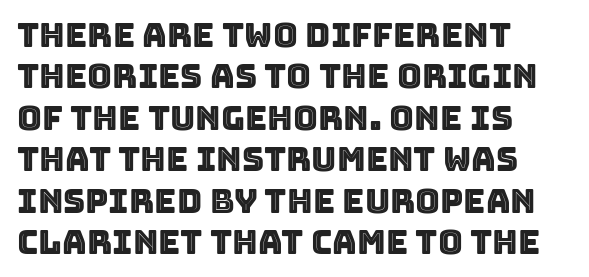
The image shows 34 px text type, upright; set left-aligned, line spacing 1.22x, normal letter spacing, not underlined; a large x-height.
